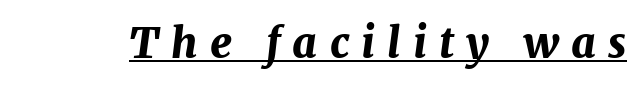
{"italic": "yes", "lean": "right", "slant_degrees": 7, "bold": "yes", "weight": "bold", "width": "normal", "stroke_contrast": "medium", "x_height": "medium", "monospaced": "no", "underline": "yes", "letter_spacing": "wide", "letter_spacing_em": 0.29, "glyph_px": 42}
